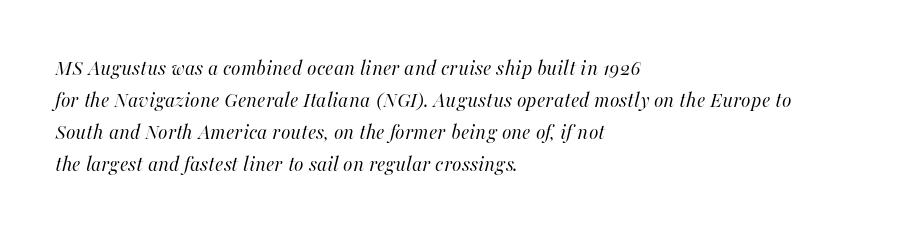
The image shows 22 px text type, italic (leaning right); set left-aligned, normal line spacing (1.45x), normal letter spacing, not underlined.
